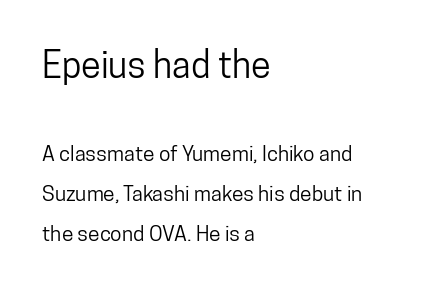
The image shows 36 px condensed sans-serif type, upright; set left-aligned, loose line spacing (1.91x), normal letter spacing, not underlined; the first (top) block is 1.71x larger; low stroke contrast and a medium x-height.
